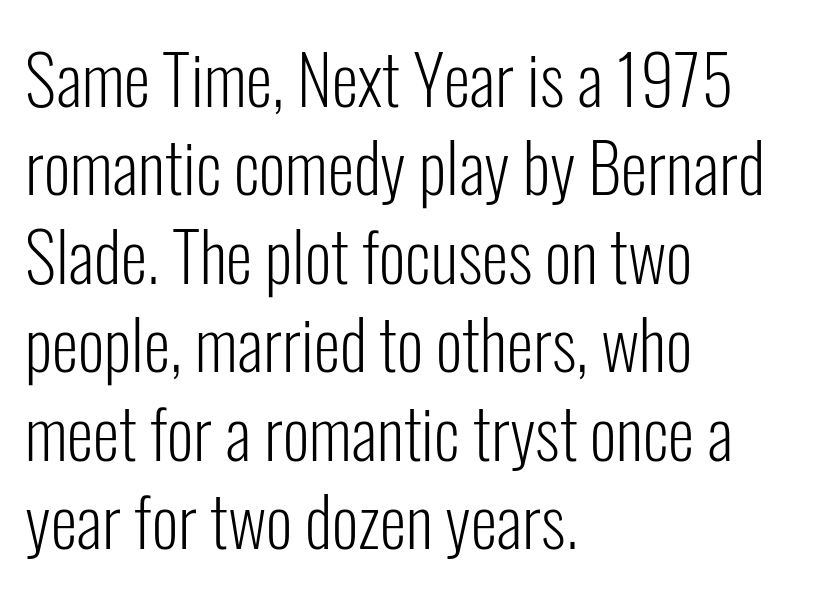
{"serif": "no", "italic": "no", "bold": "no", "weight": "light", "width": "condensed", "stroke_contrast": "low", "x_height": "medium", "monospaced": "no", "underline": "no", "align": "left", "line_spacing": "normal", "line_spacing_ratio": 1.3, "letter_spacing": "normal", "letter_spacing_em": 0.0, "glyph_px": 68}
